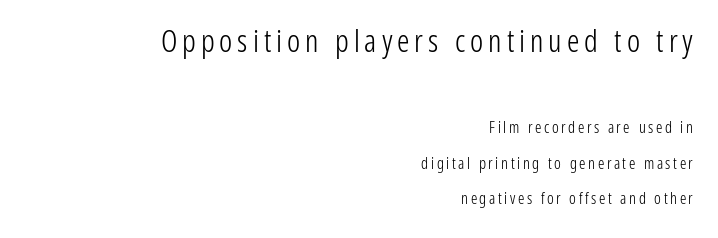
Grotesque or geometric, the face here clearly has no serifs. The foot of each line stays bare and open. The lettering holds an erect, upright posture throughout. Size contrast runs from large at the top to small at the bottom. Right-aligned paragraph, ragged on the left.
